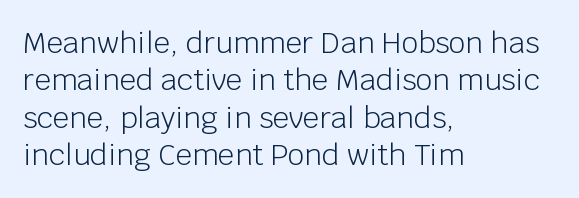
Underlining? Definitely not there. No letter is thick-stroked: the sample isn't bold. Reading down the column, the eye jumps a familiar distance to each next line. The rendering keeps characters at their native spacing. The letters advance in unequal steps, a hallmark of proportional type. The passage is arranged the way most books set body copy — flush left.
